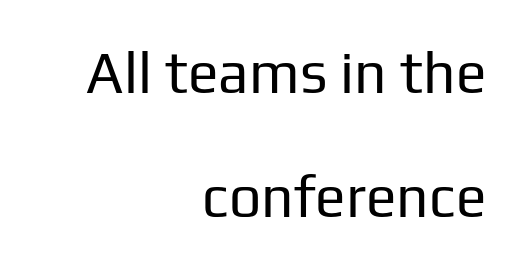
The image shows 57 px regular-weight sans-serif type, upright; set right-aligned, loose line spacing (2.18x), normal letter spacing, not underlined; low stroke contrast and a medium x-height.
